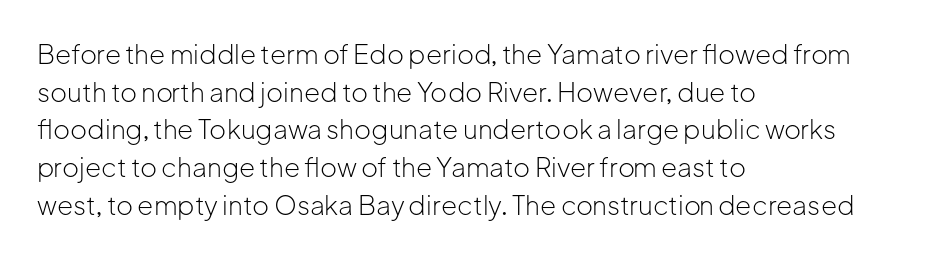
This sample is left-justified, so line endings fall wherever the words run out. Short note: letters normally spaced. These lines were composed using upright roman letters. Nothing heavy about these letters — not bold at all. The glyphs are unaccompanied by any horizontal stroke below them. Quick note: interline space is typical.
